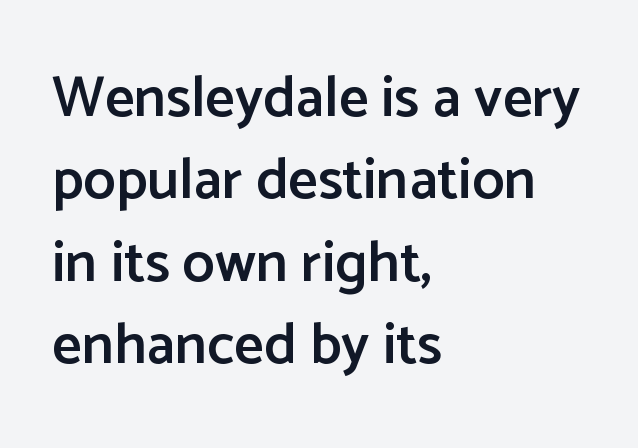
Posture: upright roman. The face used here is rendered with its standard letterfit. Font category for this specimen: sans-serif. Firm but not heavy-handed strokes: this text is semibold. The rendering uses natural spacing where letterforms have individual widths.
